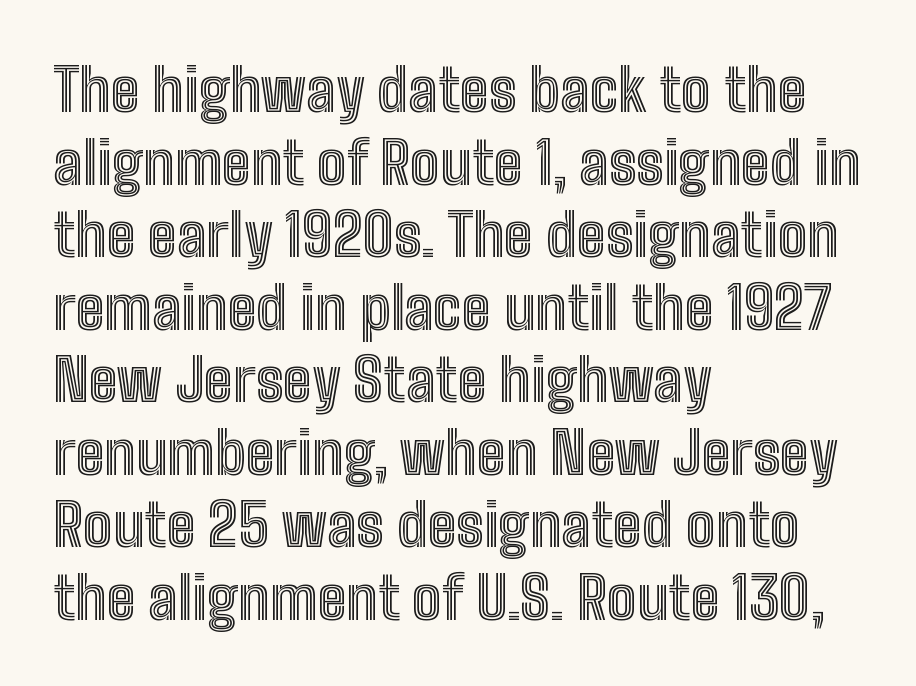
Q: Is the text italic (slanted)? A: No, it is upright.
Q: Is the text underlined? A: No.
Q: How is the paragraph aligned? A: Left-aligned.
Q: Is the spacing between letters normal or unusually wide? A: Normal.
Q: Width (condensed, normal, or wide)? A: Condensed.
Q: x-height? A: Medium.
Q: Monospaced? A: No.
